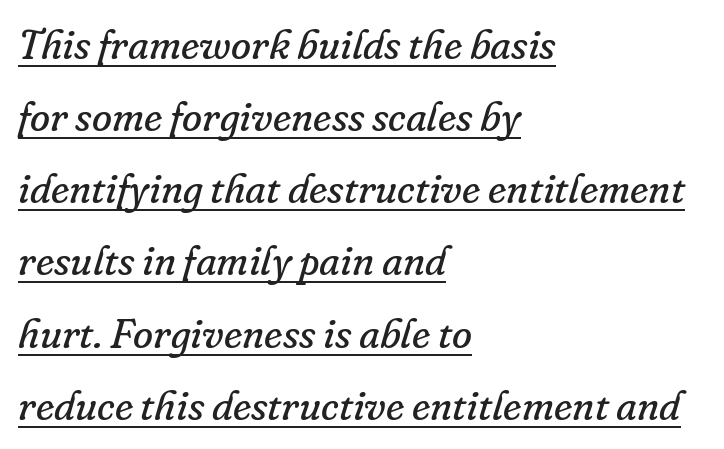
The image shows 41 px regular-weight serif type, italic (leaning right); set left-aligned, line spacing 1.76x, normal letter spacing, underlined; low stroke contrast and a small x-height.
